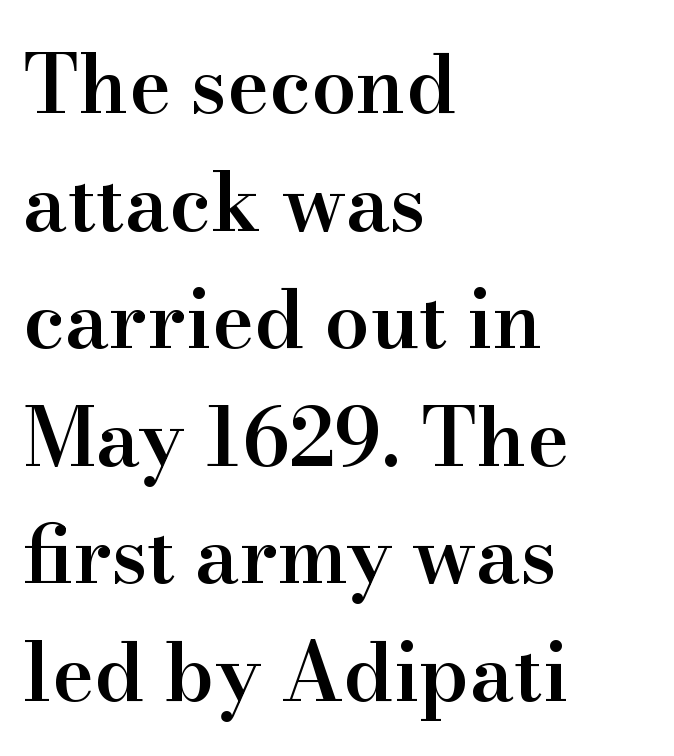
No italicization has been applied; the sample stays upright. Does the copy run flush right? No — it runs flush left. Tracking value appears to be zero — textbook default spacing. Check where the strokes stop: tiny serifs finish them off. Looks like regular typesetting: each glyph gets only the width it needs. Plain, unruled lines of type.
